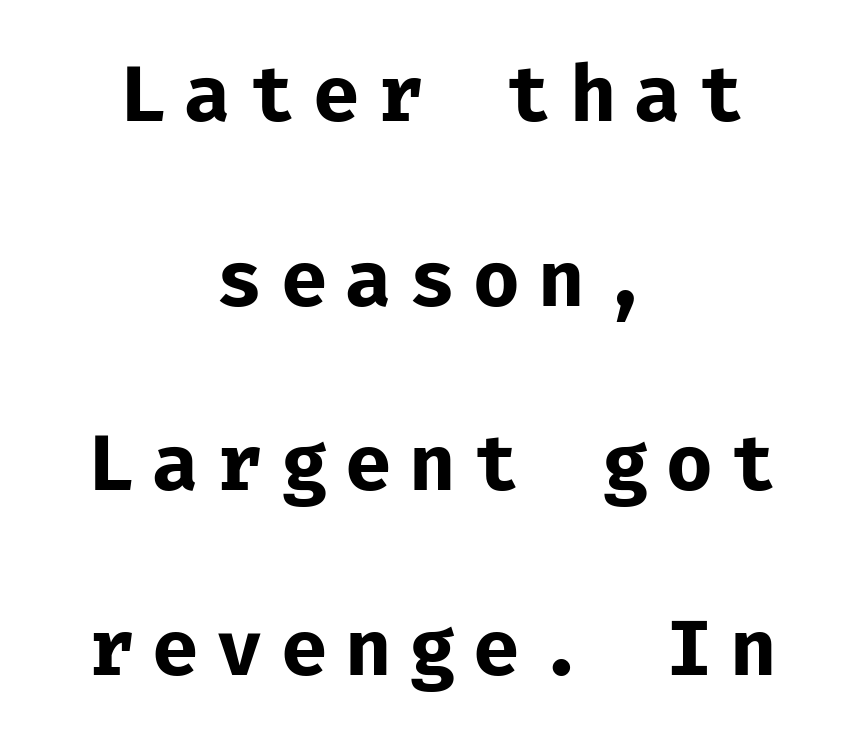
{"serif": "no", "italic": "no", "bold": "yes", "weight": "bold", "width": "normal", "stroke_contrast": "low", "x_height": "medium", "monospaced": "yes", "underline": "no", "align": "center", "line_spacing": "loose", "line_spacing_ratio": 2.43, "letter_spacing": "wide", "letter_spacing_em": 0.23, "glyph_px": 76}
